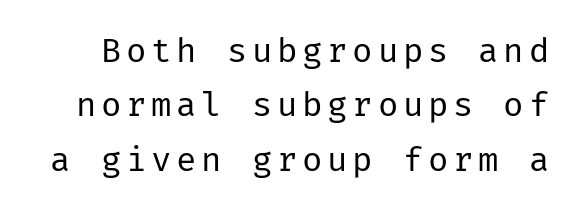
{"serif": "no", "italic": "no", "bold": "no", "weight": "regular", "width": "normal", "stroke_contrast": "low", "x_height": "medium", "underline": "no", "line_spacing": "normal", "line_spacing_ratio": 1.6, "glyph_px": 34}
